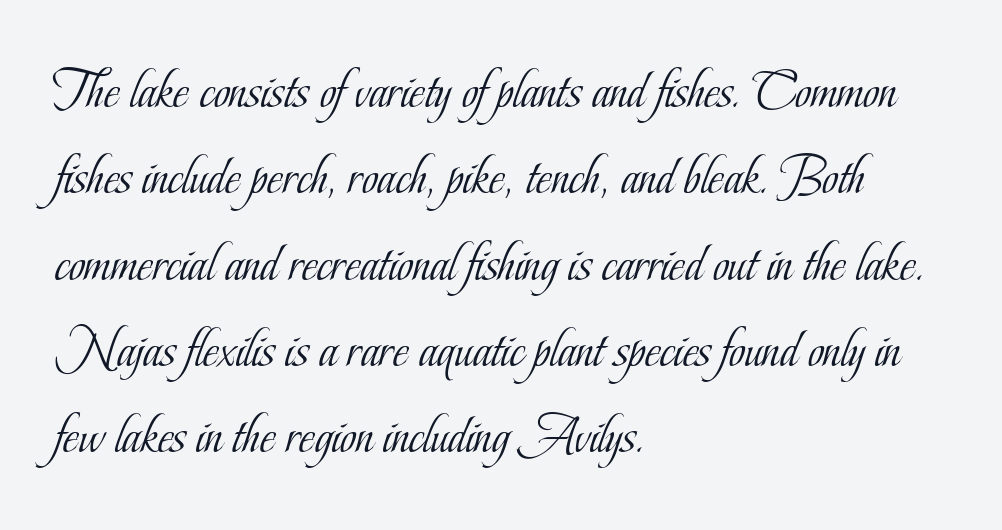
The image shows 55 px light, condensed serif type; set left-aligned, normal line spacing (1.57x), normal letter spacing, not underlined; low stroke contrast and a small x-height.
